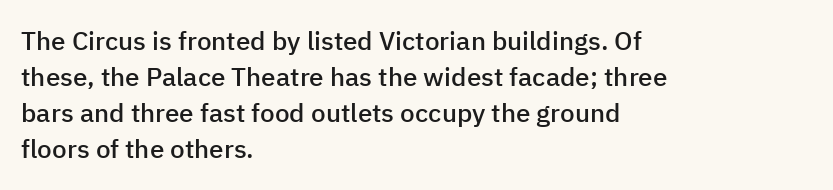
The glyphs have the mass of a demibold cut, below bold. The rendering uses a moderate line-height, typical for paragraphs. Here the glyphs are tracked normally, forming tight word shapes. The rag falls on the right side of this text block.
